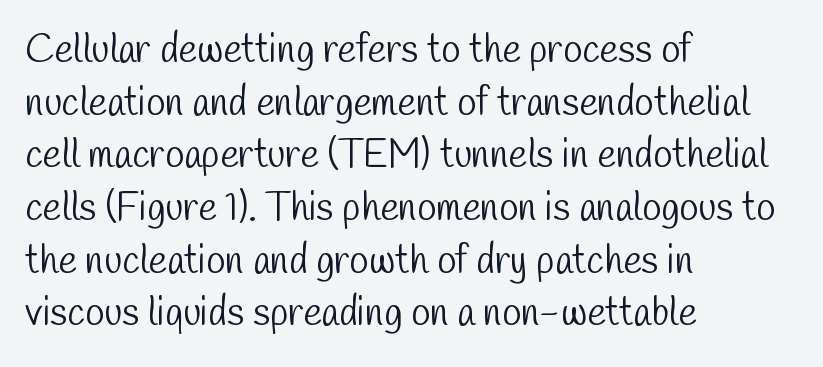
The designer left line spacing at the default. Is the type heavy? It reads as light-to-regular instead. One-word summary of the alignment: left. You could call the tracking neutral — neither tight nor loose. I'd call this a sans setting — the letters go barefoot.
